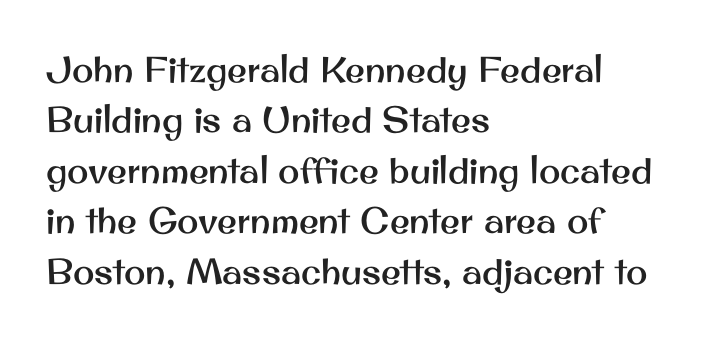
Descenders hang freely into open space. The axis of the letterforms is exactly vertical. The text block is weighted toward the left margin, trailing off unevenly rightward. Rows of type keep a routine distance in the vertical direction.
